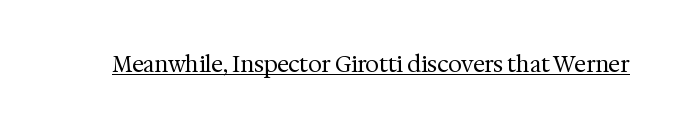
Q: Is the text bold? A: No.
Q: Is the text italic (slanted)? A: No, it is upright.
Q: Is the text underlined? A: Yes.
Q: Is the spacing between letters normal or unusually wide? A: Normal.
